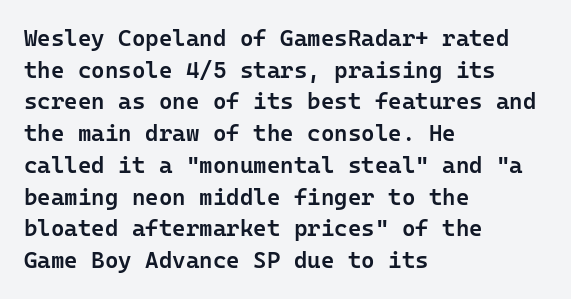
How would I describe the line gaps? Plain and ordinary. A fair bit of extra ink — the face is semibold, not bold. Check the space under the baseline: it is left empty. Style check: upright.
